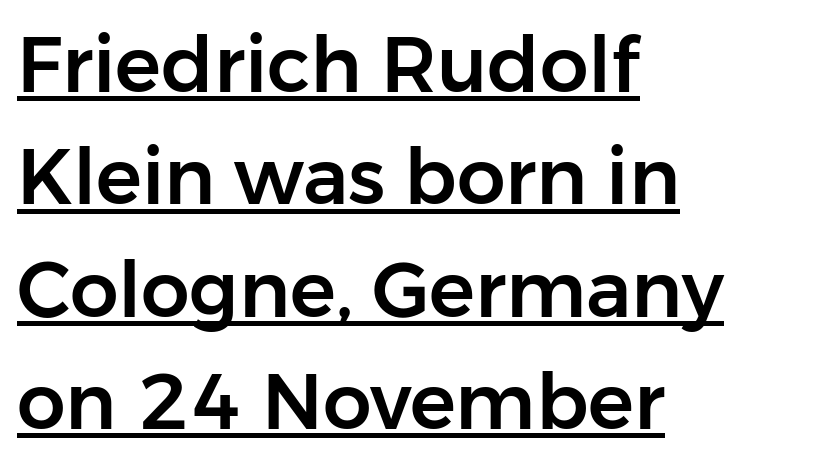
Q: Is the text italic (slanted)? A: No, it is upright.
Q: Is the typeface a serif or a sans-serif typeface? A: Sans-serif.
Q: Is the text underlined? A: Yes.
Q: How is the paragraph aligned? A: Left-aligned.
Q: Is the spacing between letters normal or unusually wide? A: Normal.
Q: Is the spacing between lines tight, normal or loose? A: Normal.
Q: Width (condensed, normal, or wide)? A: Normal.
Q: Stroke contrast? A: Low.
Q: x-height? A: Medium.
Q: Monospaced? A: No.
